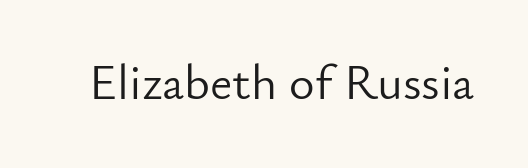
{"serif": "no", "italic": "no", "bold": "no", "weight": "light", "width": "normal", "stroke_contrast": "low", "x_height": "small", "monospaced": "no", "underline": "no", "letter_spacing": "normal", "letter_spacing_em": 0.0, "glyph_px": 49}
